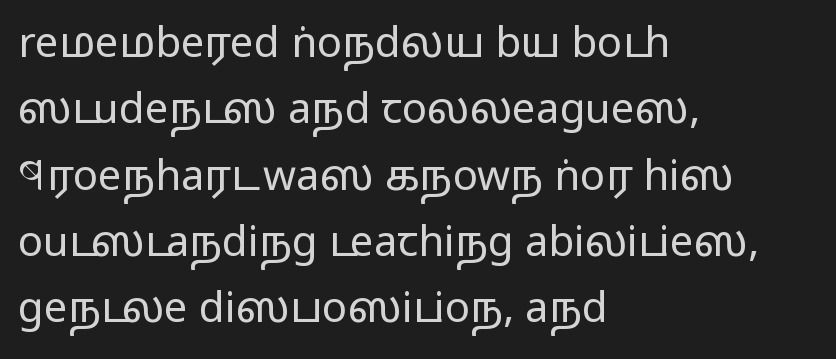
The image shows 42 px regular-weight, wide sans-serif type, upright; set left-aligned, normal line spacing (1.58x), normal letter spacing, not underlined; low stroke contrast and a medium x-height.
